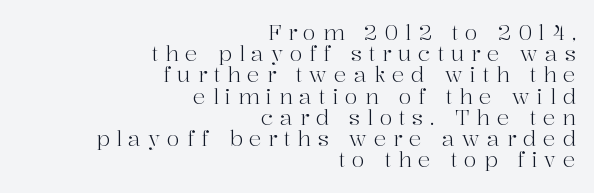
The words here are not underlined. Substantial extra tracking has been applied to these lines. Stroke mass is kept to a normal reading level or below. The lettering holds an erect, upright posture throughout. The lines in this sample share a right terminus and differ only in where they begin. Whoever set this chose condensed vertical rhythm over breathing room.
